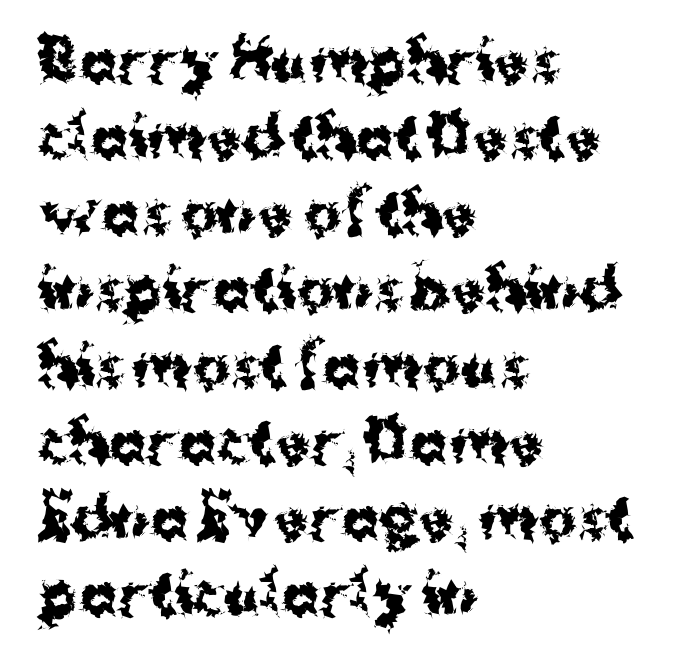
Q: Is the text bold? A: Yes.
Q: Is the text italic (slanted)? A: No, it is upright.
Q: Is the typeface a serif or a sans-serif typeface? A: Sans-serif.
Q: Is the text underlined? A: No.
Q: How is the paragraph aligned? A: Left-aligned.
Q: Is the spacing between letters normal or unusually wide? A: Normal.
Q: Is the spacing between lines tight, normal or loose? A: Normal.
Q: Width (condensed, normal, or wide)? A: Normal.
Q: Stroke contrast? A: Medium.
Q: x-height? A: Medium.
Q: Monospaced? A: No.
